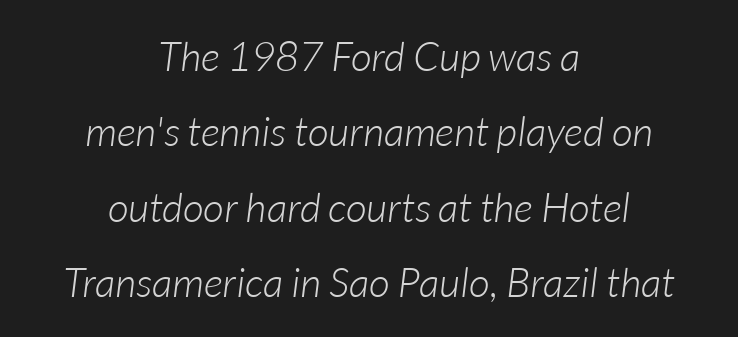
Q: Is the text bold? A: No.
Q: Is the text italic (slanted)? A: Yes, it leans right by about 7 degrees.
Q: Is the text underlined? A: No.
Q: How is the paragraph aligned? A: Centered.
Q: Is the spacing between letters normal or unusually wide? A: Normal.
Q: Width (condensed, normal, or wide)? A: Normal.
Q: Stroke contrast? A: Low.
Q: x-height? A: Medium.
Q: Monospaced? A: No.
